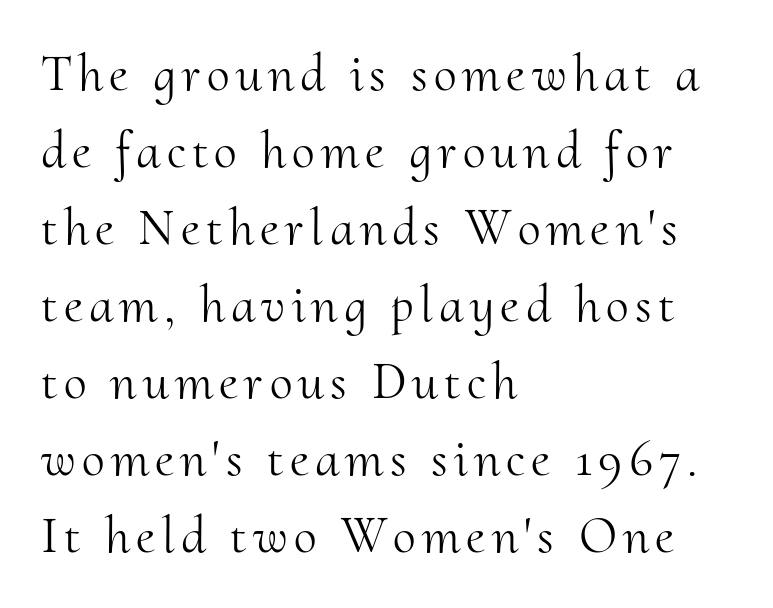
Note the varied advance widths — an 'i' is clearly narrower than an 'm'. Alignment: flush left. A typesetter would call this leading conventional body-copy spacing. These lines are composed in type with serifs. The strokes are not fattened; the text isn't bold.
